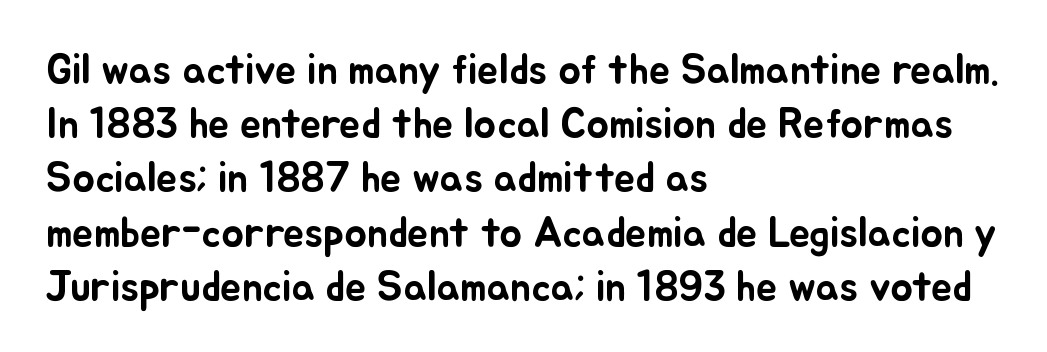
Q: Is the text italic (slanted)? A: No, it is upright.
Q: Is the text underlined? A: No.
Q: How is the paragraph aligned? A: Left-aligned.
Q: Is the spacing between letters normal or unusually wide? A: Normal.
Q: Is the spacing between lines tight, normal or loose? A: Normal.
Q: Width (condensed, normal, or wide)? A: Normal.
Q: Stroke contrast? A: Low.
Q: x-height? A: Small.
Q: Monospaced? A: No.
